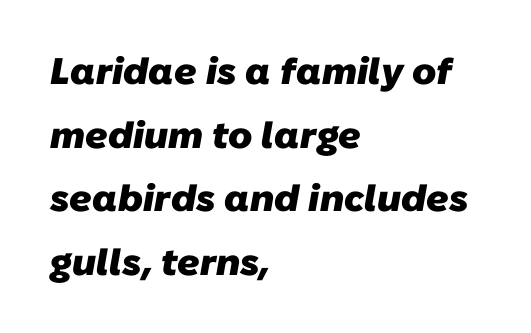
The image shows 37 px heavy sans-serif type; set left-aligned, line spacing 1.72x, normal letter spacing, not underlined; low stroke contrast and a medium x-height.
